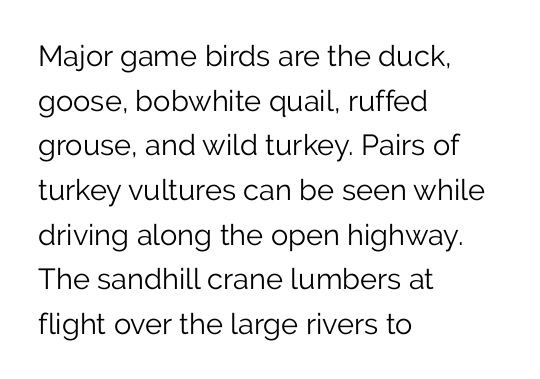
Q: Is the text bold? A: No.
Q: Is the text italic (slanted)? A: No, it is upright.
Q: Is the typeface a serif or a sans-serif typeface? A: Sans-serif.
Q: Is the text underlined? A: No.
Q: How is the paragraph aligned? A: Left-aligned.
Q: Is the spacing between letters normal or unusually wide? A: Normal.
Q: Is the spacing between lines tight, normal or loose? A: Normal.
Q: Width (condensed, normal, or wide)? A: Normal.
Q: Stroke contrast? A: Low.
Q: x-height? A: Medium.
Q: Monospaced? A: No.
